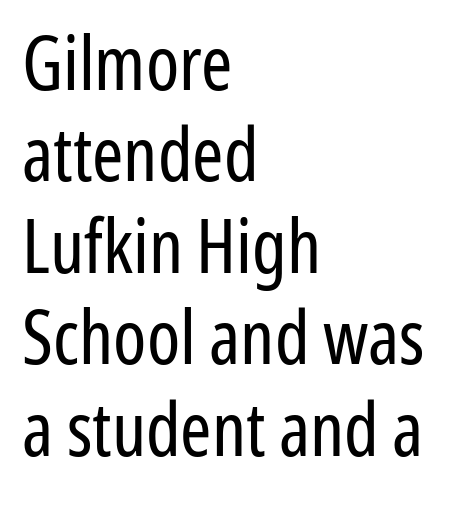
{"serif": "no", "italic": "no", "bold": "no", "weight": "regular", "width": "condensed", "stroke_contrast": "low", "x_height": "medium", "monospaced": "no", "underline": "no", "align": "left", "line_spacing_ratio": 1.22, "letter_spacing": "normal", "letter_spacing_em": 0.0, "glyph_px": 75}
